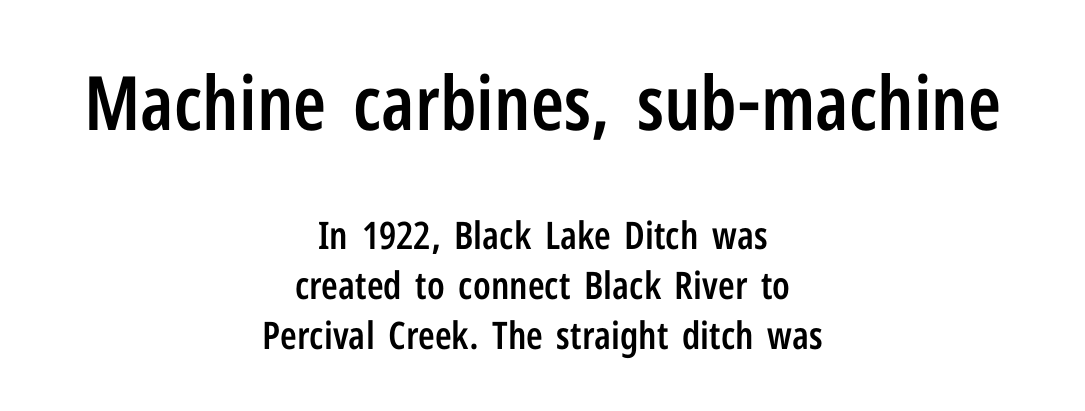
Q: Is the text bold? A: Semi-bold.
Q: Is the text italic (slanted)? A: No, it is upright.
Q: Is the typeface a serif or a sans-serif typeface? A: Sans-serif.
Q: Is the text underlined? A: No.
Q: How is the paragraph aligned? A: Centered.
Q: Is the spacing between letters normal or unusually wide? A: Normal.
Q: Is the spacing between lines tight, normal or loose? A: Normal.
Q: Which block of text is set in a larger size, the first (top) or the second (bottom)? A: The first (top) one.
Q: Width (condensed, normal, or wide)? A: Condensed.
Q: Stroke contrast? A: Low.
Q: x-height? A: Medium.
Q: Monospaced? A: No.
